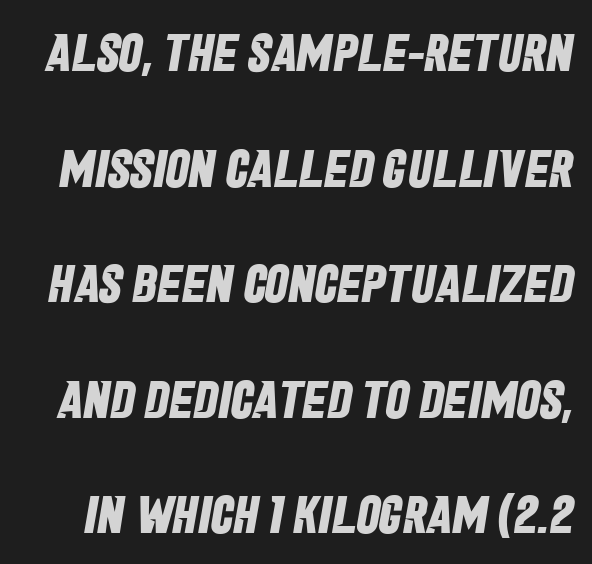
The image shows 53 px bold, condensed sans-serif type; set loose line spacing (2.18x), normal letter spacing, not underlined; low stroke contrast and a large x-height.
